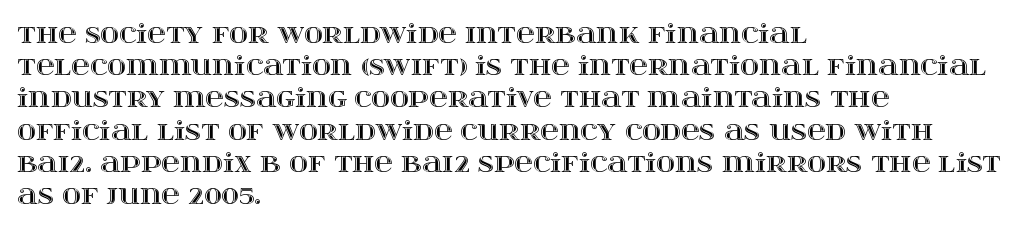
The image shows 26 px text type, upright; set left-aligned, line spacing 1.24x, normal letter spacing, not underlined.
